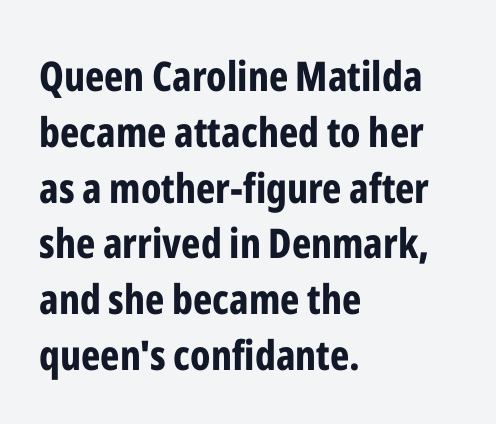
{"serif": "no", "italic": "no", "bold": "yes", "weight": "bold", "width": "condensed", "stroke_contrast": "low", "x_height": "medium", "monospaced": "no", "underline": "no", "align": "left", "line_spacing": "normal", "line_spacing_ratio": 1.36, "letter_spacing": "normal", "letter_spacing_em": 0.0, "glyph_px": 41}
